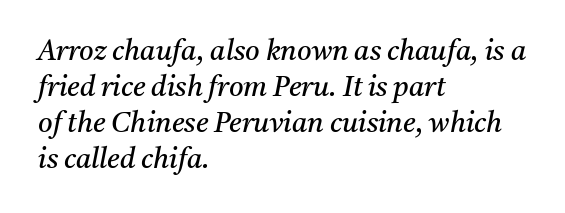
Q: Is the text bold? A: No.
Q: Is the text italic (slanted)? A: Yes, it leans right by about 11 degrees.
Q: Is the typeface a serif or a sans-serif typeface? A: Serif.
Q: Is the text underlined? A: No.
Q: How is the paragraph aligned? A: Left-aligned.
Q: Is the spacing between letters normal or unusually wide? A: Normal.
Q: Is the spacing between lines tight, normal or loose? A: Normal.
Q: Width (condensed, normal, or wide)? A: Normal.
Q: Stroke contrast? A: Medium.
Q: x-height? A: Medium.
Q: Monospaced? A: No.
